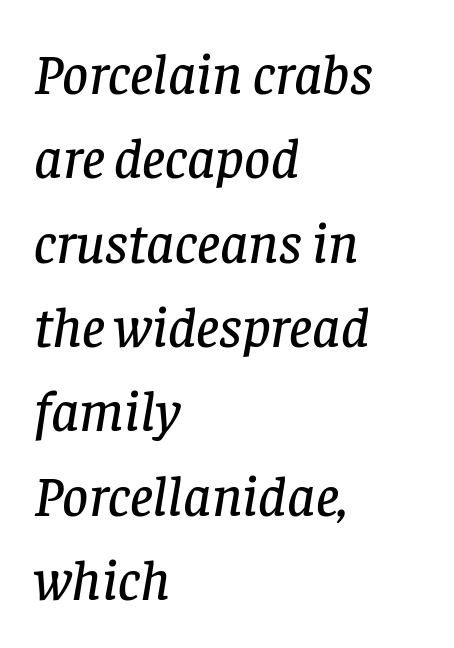
The image shows 57 px serif type, italic (leaning right); set left-aligned, normal line spacing (1.48x), normal letter spacing, not underlined; low stroke contrast and a large x-height.
